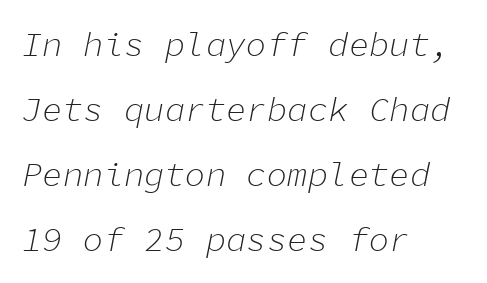
The image shows 34 px light type, italic (leaning right), monospaced; set left-aligned, loose line spacing (1.91x), normal letter spacing, not underlined; low stroke contrast and a medium x-height.
